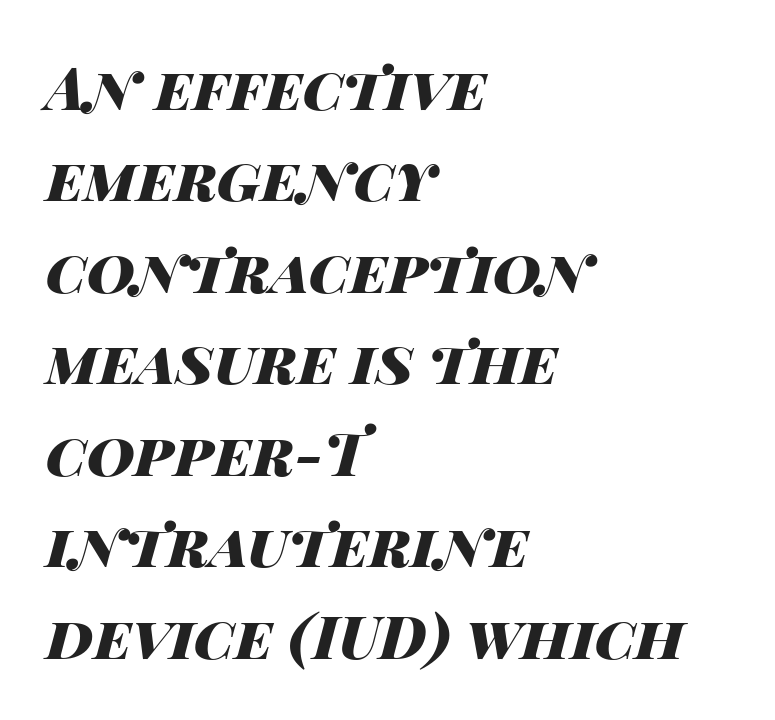
The face used here is proportionally spaced, like ordinary book or web type. Tracking here is standard; glyphs follow each other at the usual distance. The space between consecutive lines is moderate. Would a proofreader flag this as italicized? Yes. Leftover space on each line is placed entirely after the last word.
